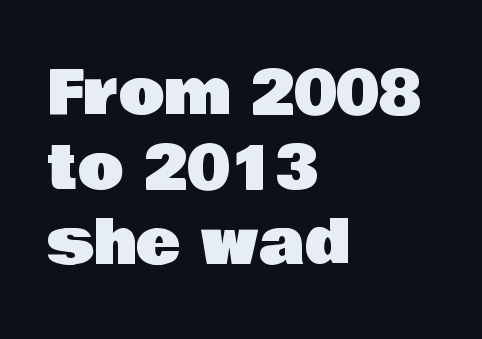
You could not count columns in this text — the font is proportionally spaced. Line spacing here is normal. Rendered with straight, roman letterforms. The passage shown is typeset with a sans-serif family.
